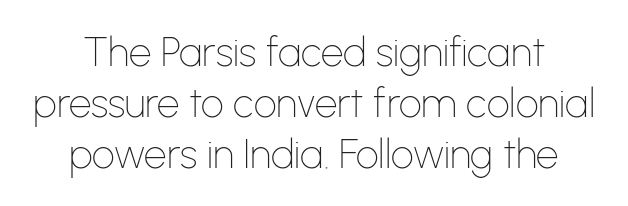
Character widths vary here, with narrow letters taking less room than wide ones. I'd call this a sans setting — the letters go barefoot. The specimen reads as upright at a glance. Weight: not bold — regular or lighter.
